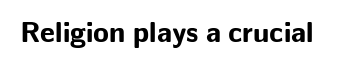
{"serif": "no", "italic": "no", "bold": "yes", "weight": "bold", "width": "normal", "stroke_contrast": "low", "x_height": "medium", "monospaced": "no", "underline": "no", "letter_spacing": "normal", "letter_spacing_em": 0.0, "glyph_px": 29}
